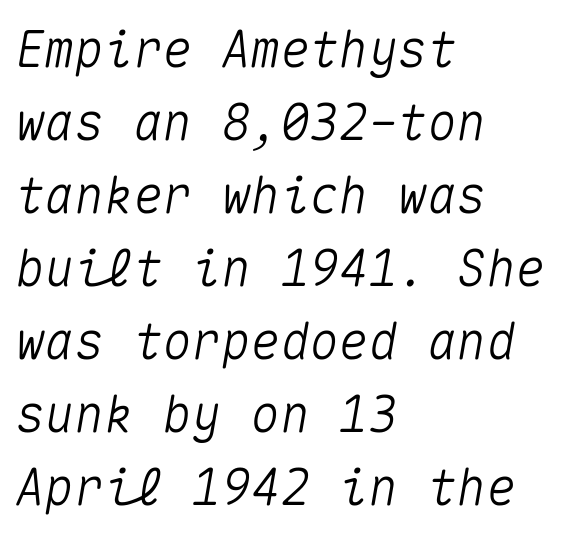
Q: Is the text italic (slanted)? A: Yes, it leans right by about 10 degrees.
Q: Is the text underlined? A: No.
Q: How is the paragraph aligned? A: Left-aligned.
Q: Is the spacing between letters normal or unusually wide? A: Normal.
Q: Is the spacing between lines tight, normal or loose? A: Normal.
Q: Width (condensed, normal, or wide)? A: Normal.
Q: Stroke contrast? A: Medium.
Q: x-height? A: Medium.
Q: Monospaced? A: Yes.
